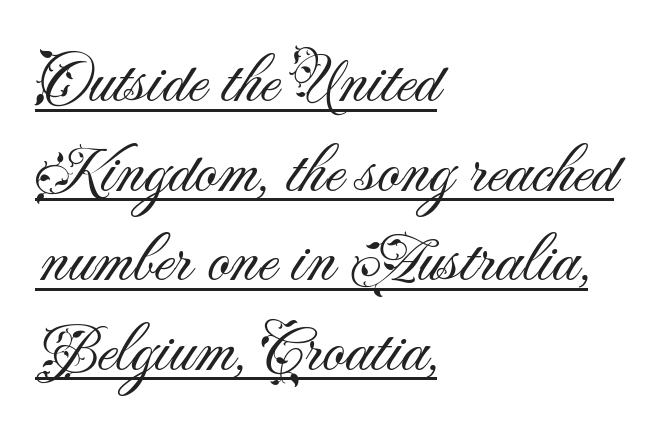
{"serif": "no", "bold": "no", "weight": "light", "width": "normal", "stroke_contrast": "medium", "x_height": "small", "monospaced": "no", "underline": "yes", "align": "left", "line_spacing": "normal", "line_spacing_ratio": 1.28, "letter_spacing": "normal", "letter_spacing_em": 0.0, "glyph_px": 70}
